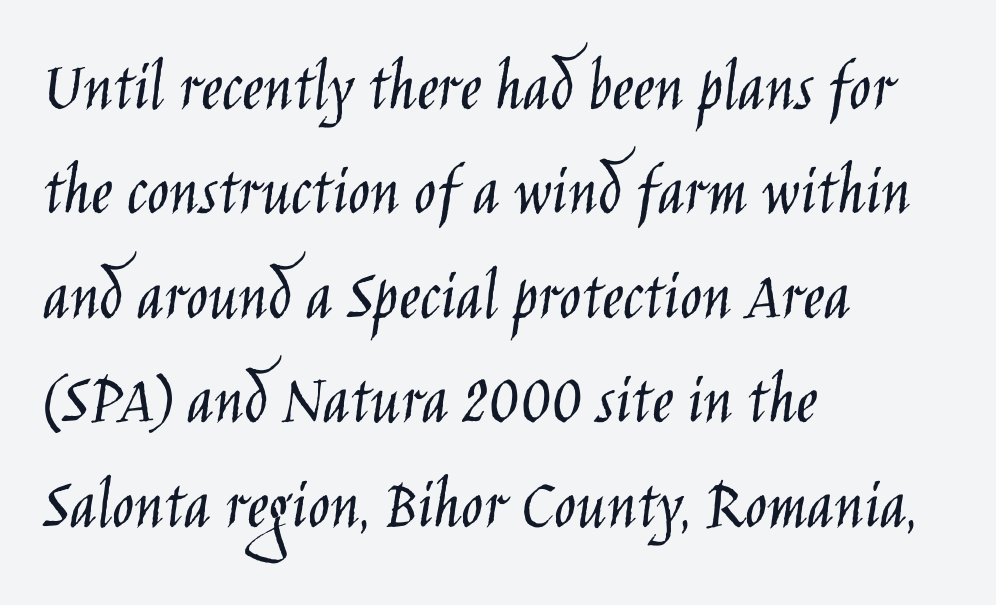
Q: Is the text bold? A: No.
Q: Is the text italic (slanted)? A: Yes.
Q: Is the typeface a serif or a sans-serif typeface? A: Sans-serif.
Q: Is the text underlined? A: No.
Q: How is the paragraph aligned? A: Left-aligned.
Q: Is the spacing between letters normal or unusually wide? A: Normal.
Q: Is the spacing between lines tight, normal or loose? A: Normal.
Q: Width (condensed, normal, or wide)? A: Condensed.
Q: Stroke contrast? A: Low.
Q: x-height? A: Large.
Q: Monospaced? A: No.
